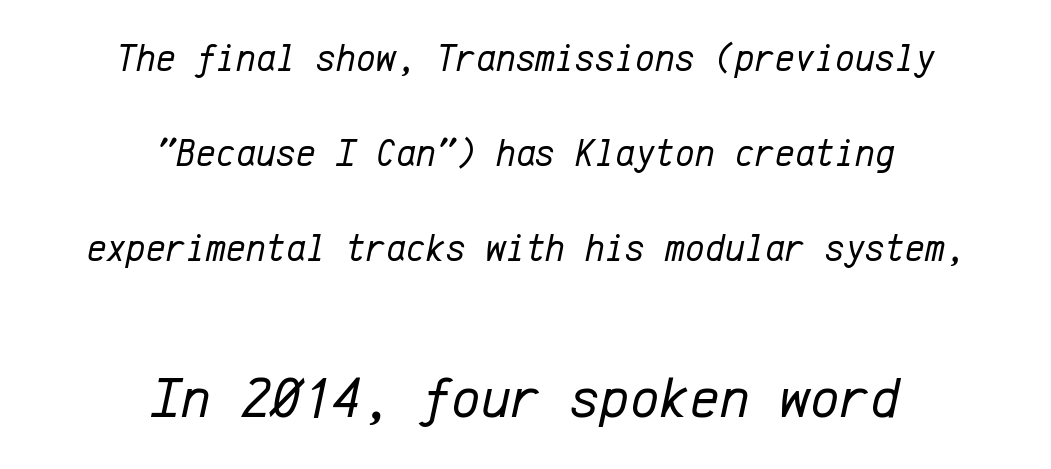
The image shows 57 px regular-weight type, italic (leaning right), monospaced; set centered, loose line spacing (2.5x), normal letter spacing, not underlined; the second (bottom) block is 1.5x larger; low stroke contrast and a medium x-height.
